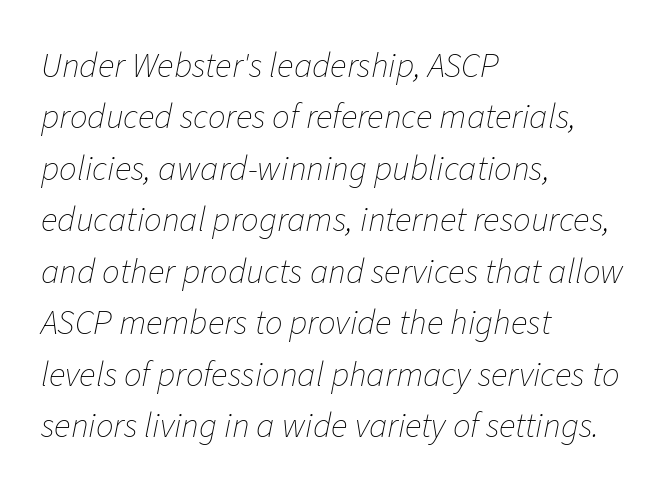
The image shows 35 px thin type, italic (leaning right); set left-aligned, normal line spacing (1.47x), normal letter spacing, not underlined; low stroke contrast and a medium x-height.
